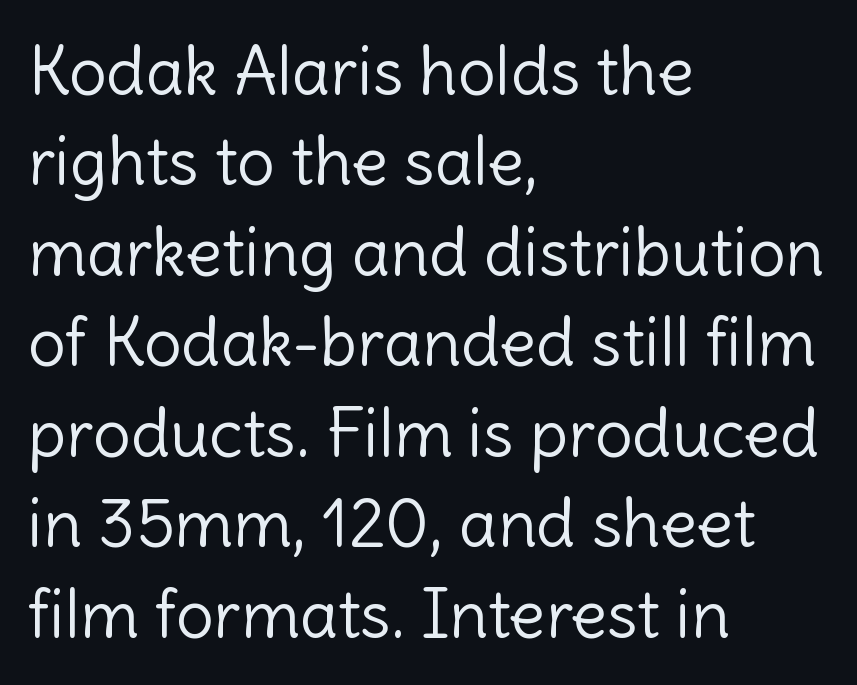
The image shows 67 px light sans-serif type, upright; set left-aligned, normal line spacing (1.35x), normal letter spacing, not underlined; a medium x-height.
